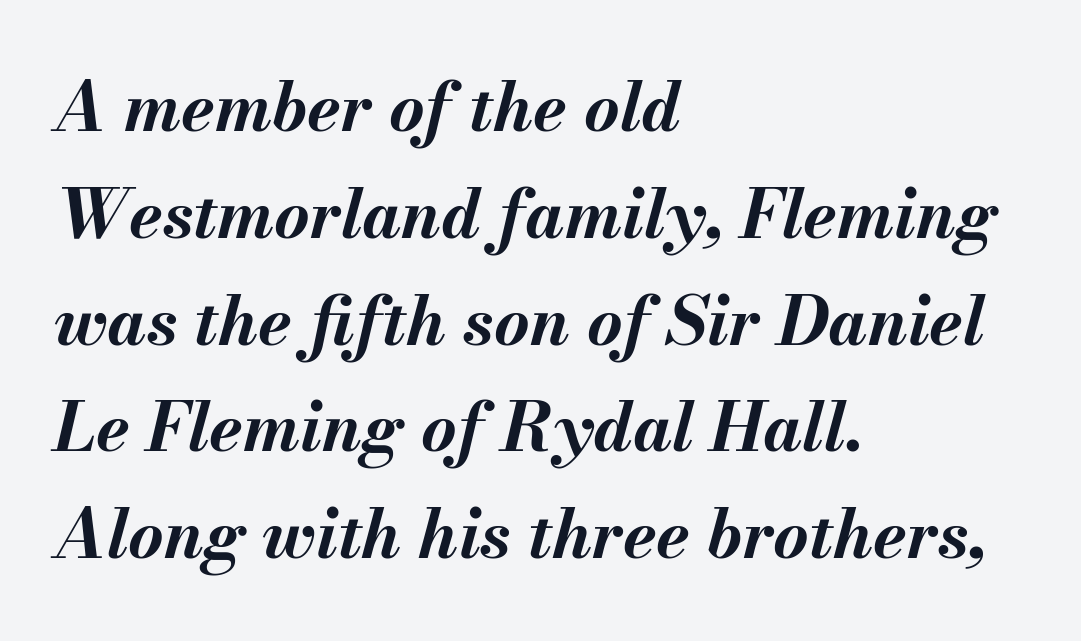
Q: Is the text bold? A: Yes.
Q: Is the text italic (slanted)? A: Yes, it leans right by about 13 degrees.
Q: Is the text underlined? A: No.
Q: How is the paragraph aligned? A: Left-aligned.
Q: Is the spacing between letters normal or unusually wide? A: Normal.
Q: Is the spacing between lines tight, normal or loose? A: Normal.
Q: Width (condensed, normal, or wide)? A: Normal.
Q: Stroke contrast? A: Medium.
Q: x-height? A: Small.
Q: Monospaced? A: No.
